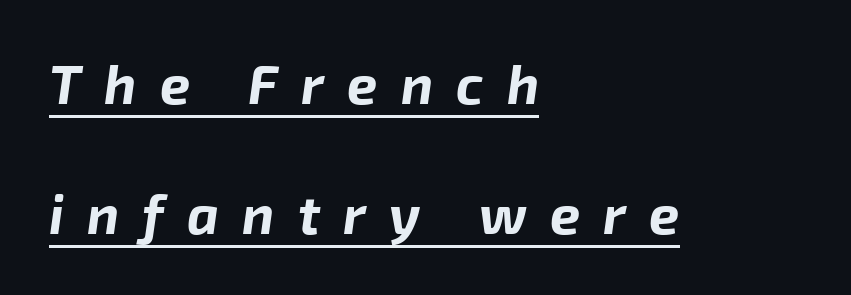
The image shows 54 px bold type, italic (leaning right); set left-aligned, loose line spacing (2.41x), unusually wide letter spacing (+0.43 em), underlined; low stroke contrast and a medium x-height.
